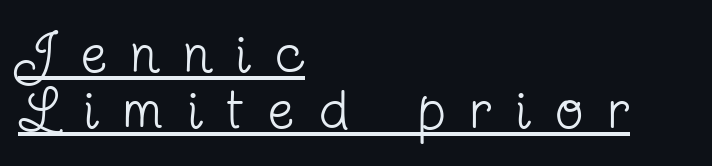
{"serif": "yes", "italic": "no", "bold": "no", "weight": "regular", "width": "condensed", "stroke_contrast": "low", "x_height": "medium", "monospaced": "no", "underline": "yes", "align": "left", "line_spacing": "tight", "line_spacing_ratio": 0.98, "letter_spacing": "wide", "letter_spacing_em": 0.45, "glyph_px": 57}
